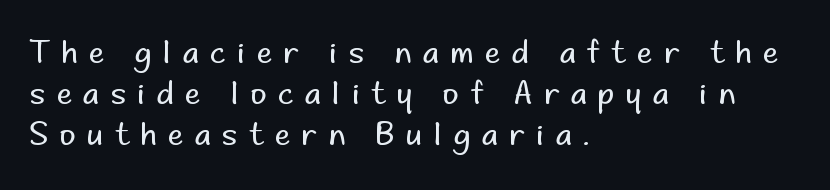
Letterform terminals end flat and unadorned throughout the passage. Regular leading. How are the letters spaced? Widely, with obvious added tracking. Visually the block forms a straight wall on the left and a jagged coastline on the right.
